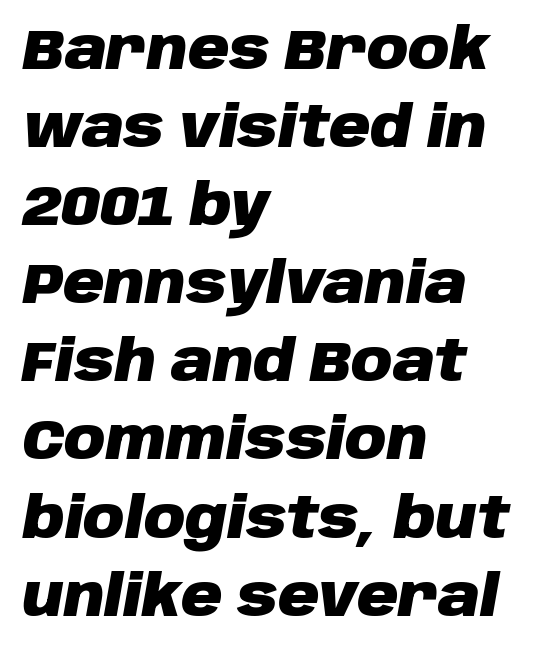
The image shows 57 px heavy type, italic (leaning right); set left-aligned, normal line spacing (1.37x), normal letter spacing, not underlined; low stroke contrast and a large x-height.
